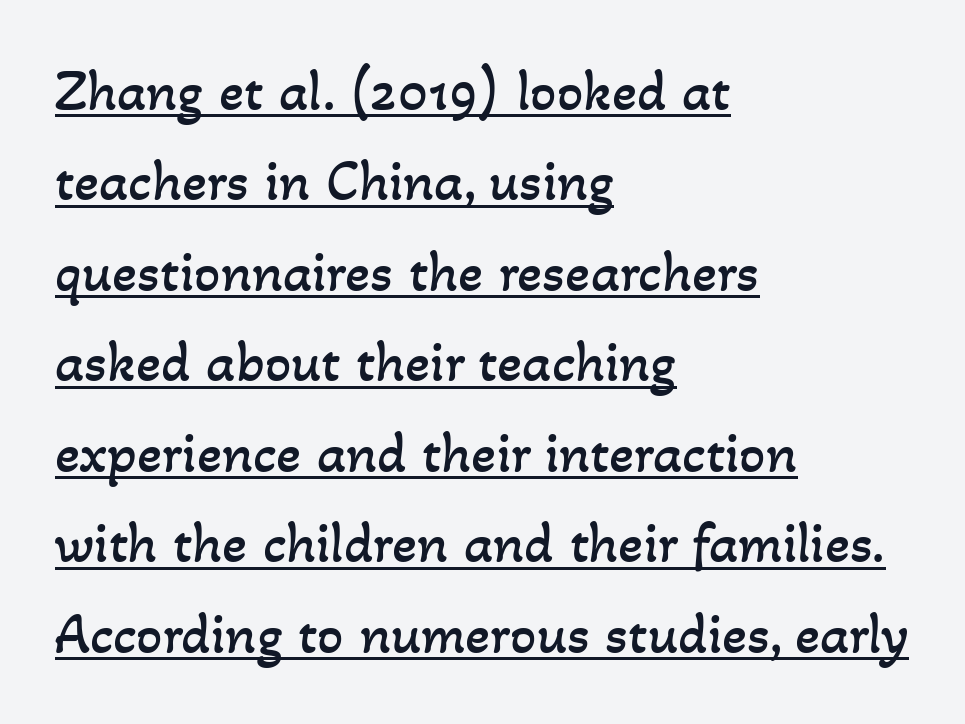
The image shows 58 px regular-weight type; set left-aligned, normal line spacing (1.56x), normal letter spacing, underlined; low stroke contrast and a small x-height.
